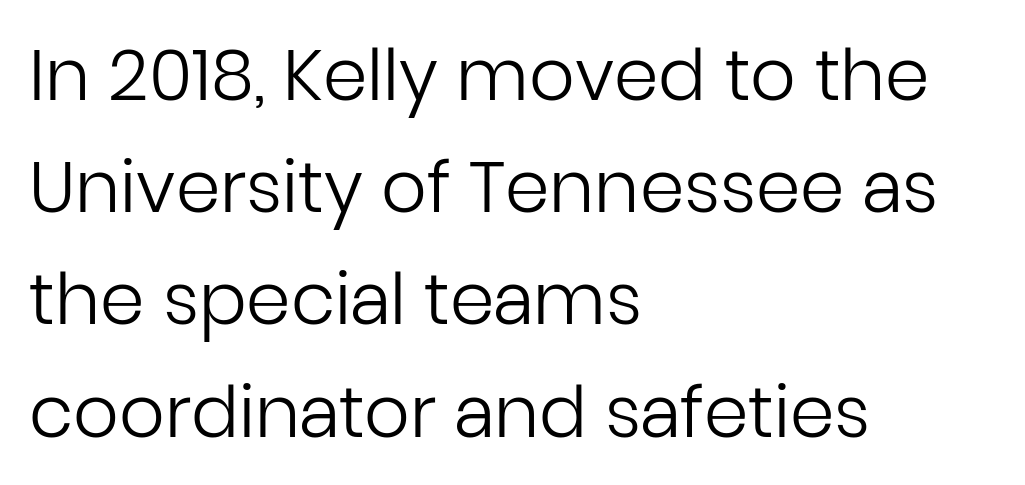
{"serif": "no", "italic": "no", "bold": "no", "weight": "regular", "width": "normal", "stroke_contrast": "low", "x_height": "medium", "monospaced": "no", "underline": "no", "align": "left", "line_spacing": "normal", "line_spacing_ratio": 1.58, "letter_spacing": "normal", "letter_spacing_em": 0.0, "glyph_px": 71}
